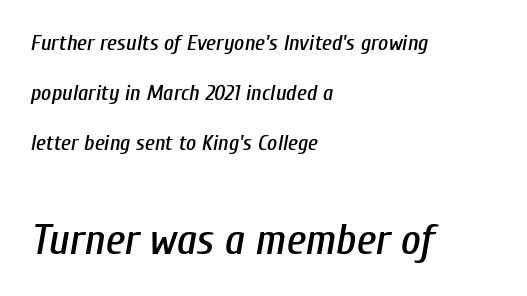
Q: Is the text italic (slanted)? A: Yes, it leans right by about 10 degrees.
Q: Is the text underlined? A: No.
Q: How is the paragraph aligned? A: Left-aligned.
Q: Is the spacing between letters normal or unusually wide? A: Normal.
Q: Is the spacing between lines tight, normal or loose? A: Loose.
Q: Which block of text is set in a larger size, the first (top) or the second (bottom)? A: The second (bottom) one.
Q: Width (condensed, normal, or wide)? A: Condensed.
Q: Stroke contrast? A: Low.
Q: x-height? A: Medium.
Q: Monospaced? A: No.
